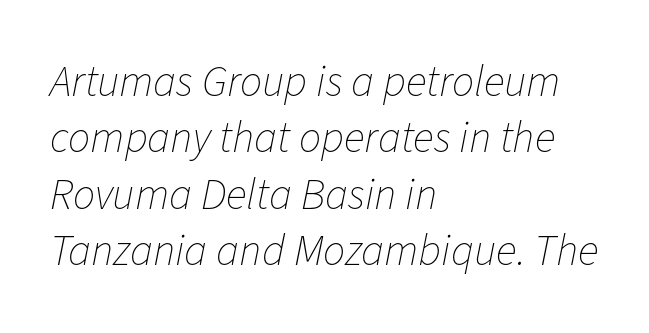
{"italic": "yes", "lean": "right", "slant_degrees": 11, "bold": "no", "weight": "thin", "width": "normal", "stroke_contrast": "low", "x_height": "medium", "monospaced": "no", "underline": "no", "align": "left", "line_spacing": "normal", "line_spacing_ratio": 1.28, "letter_spacing": "normal", "letter_spacing_em": 0.0, "glyph_px": 44}
